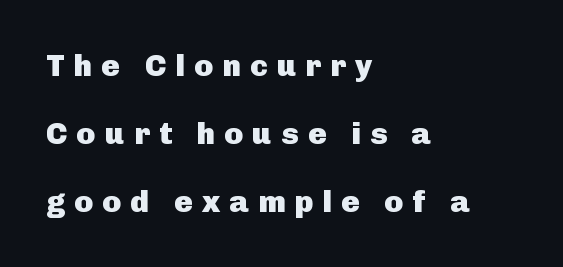
Q: Is the text bold? A: Yes.
Q: Is the text italic (slanted)? A: No, it is upright.
Q: Is the typeface a serif or a sans-serif typeface? A: Sans-serif.
Q: Is the text underlined? A: No.
Q: How is the paragraph aligned? A: Left-aligned.
Q: Is the spacing between letters normal or unusually wide? A: Unusually wide.
Q: Is the spacing between lines tight, normal or loose? A: Loose.
Q: Width (condensed, normal, or wide)? A: Normal.
Q: Stroke contrast? A: Low.
Q: x-height? A: Medium.
Q: Monospaced? A: No.
